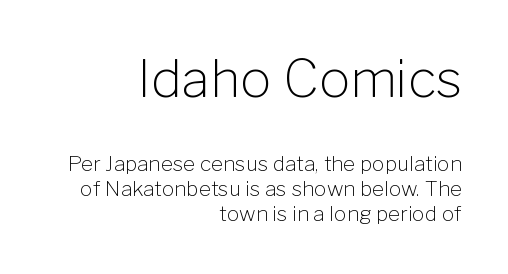
Q: Is the text bold? A: No.
Q: Is the text italic (slanted)? A: No, it is upright.
Q: Is the typeface a serif or a sans-serif typeface? A: Sans-serif.
Q: Is the text underlined? A: No.
Q: How is the paragraph aligned? A: Right-aligned.
Q: Is the spacing between letters normal or unusually wide? A: Normal.
Q: Which block of text is set in a larger size, the first (top) or the second (bottom)? A: The first (top) one.
Q: Width (condensed, normal, or wide)? A: Normal.
Q: Stroke contrast? A: Low.
Q: x-height? A: Medium.
Q: Monospaced? A: No.
